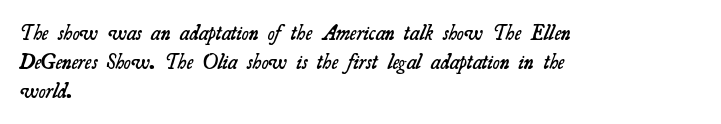
{"bold": "semi", "underline": "no", "align": "left", "line_spacing": "normal", "line_spacing_ratio": 1.38, "letter_spacing": "normal", "letter_spacing_em": 0.0, "glyph_px": 21}
